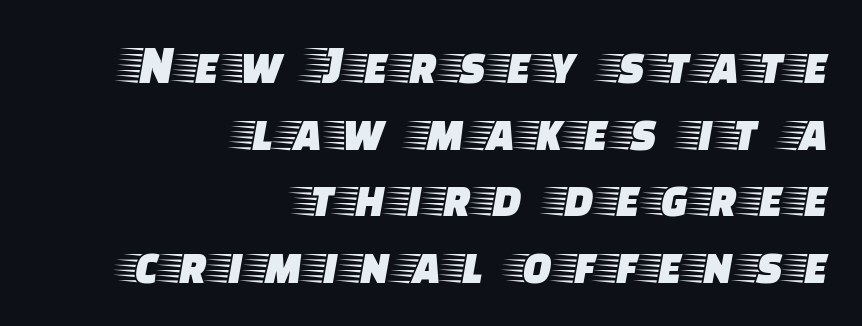
The face used here is proportionally spaced, like ordinary book or web type. Which margin do the lines hug? The right one — the left edge is uneven. You can tell from the footed stems that serif type was used. Rule under the text: the space is simply empty.
